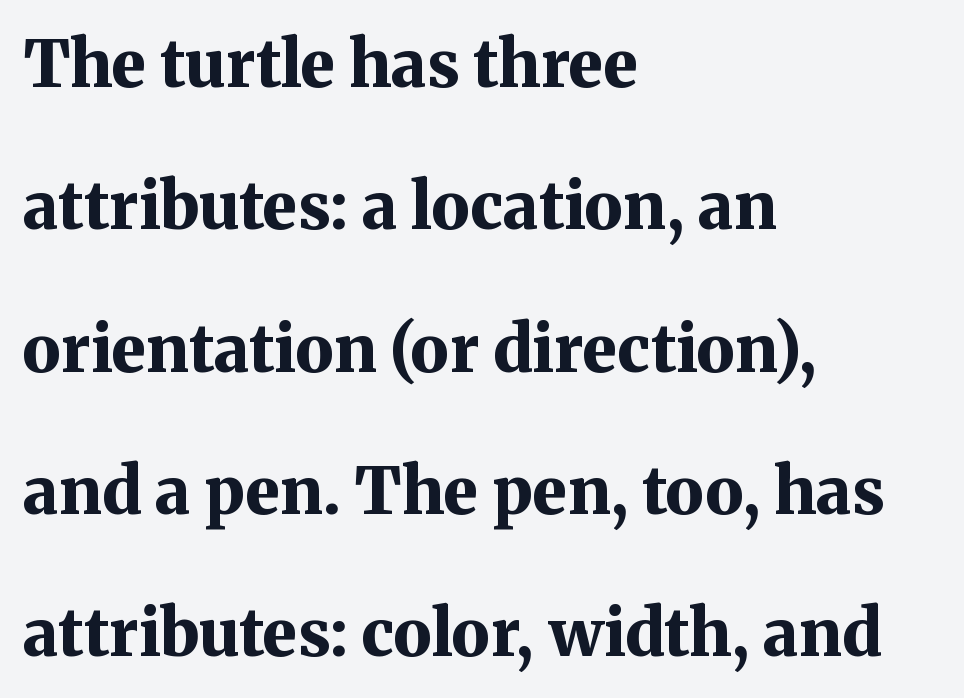
The glyphs have the mass of a bold cut. Designer's note — italics off, roman on. The rag falls on the right side of this text block. The rendering uses natural spacing where letterforms have individual widths.
